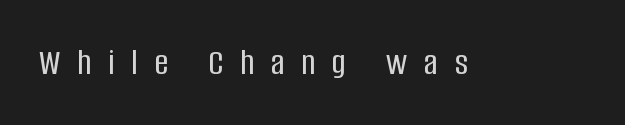
The image shows 38 px condensed sans-serif type, upright; set unusually wide letter spacing (+0.44 em), not underlined; low stroke contrast and a large x-height.
